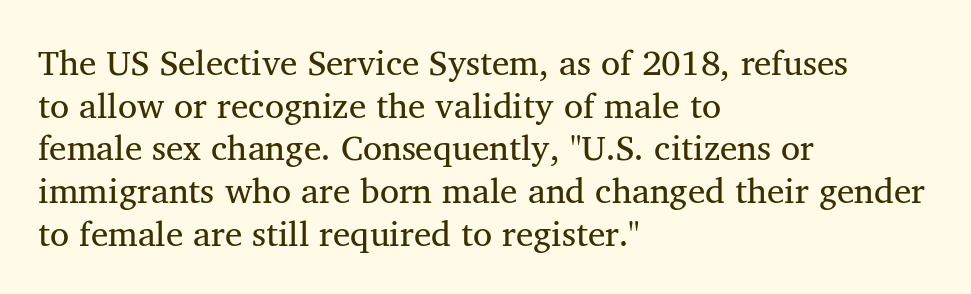
The image shows 35 px regular-weight serif type, upright; set left-aligned, line spacing 1.22x, normal letter spacing, not underlined; medium stroke contrast and a medium x-height.
